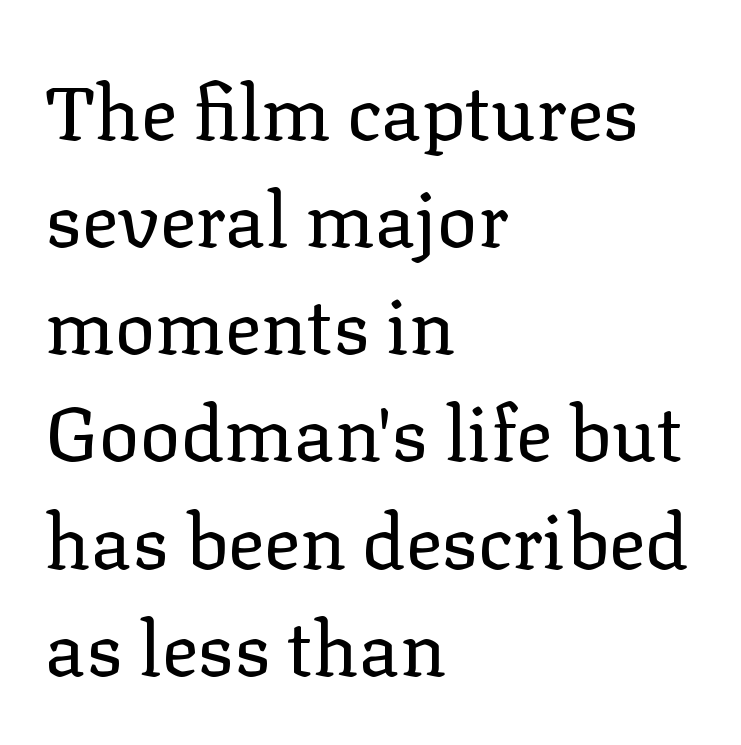
Is this a fixed-width face? No — the glyphs have proportional, varying widths. Leading: standard. No chunkiness to these letters — they're not bold. Between one letter and the next there's only the usual sliver of space. The paragraph shown leans on its left margin.
